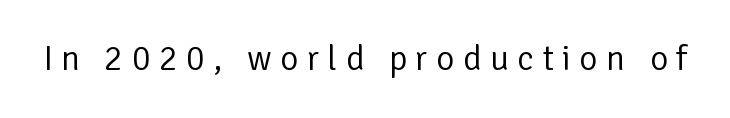
Unmarked baselines from the first word to the last. Observe the wide spacing: letters keep a clear distance from each other. The axis of the letterforms is exactly vertical. Counters stay open thanks to moderate or lighter strokes. This sample has the flowing, uneven cadence of proportional lettering. Nothing sits at the stroke ends, so this counts as sans-serif.
